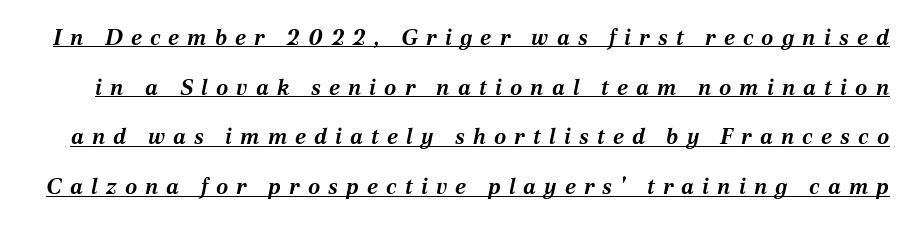
The image shows 22 px bold type, italic (leaning right); set loose line spacing (2.26x), unusually wide letter spacing (+0.37 em), underlined.
